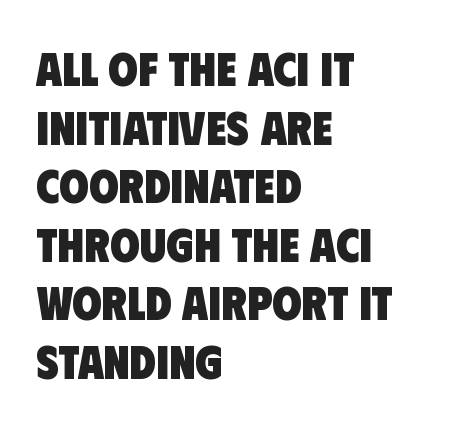
Glance below the letters and you will spot only blank space. The rendering shows plain stroke endings on the letterforms — a sans-serif design. Notice how thick the strokes are: this is what a full bold looks like. Spacing between characters is what you'd get straight out of the box. The passage is arranged the way most books set body copy — flush left. The face used here is proportionally spaced, like ordinary book or web type.
